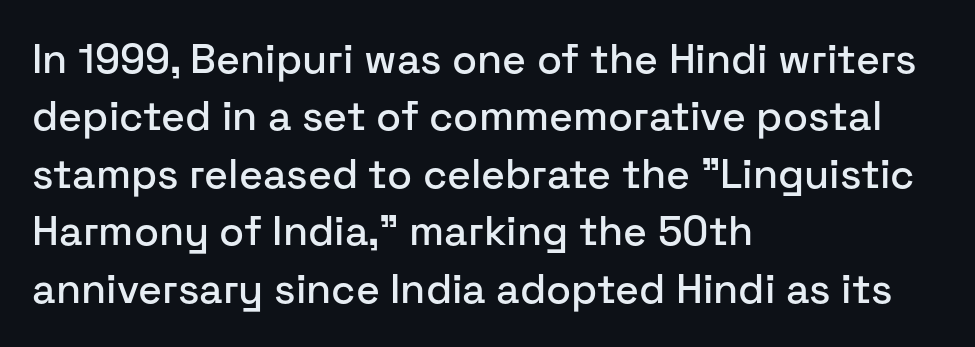
Q: Is the text italic (slanted)? A: No, it is upright.
Q: Is the typeface a serif or a sans-serif typeface? A: Sans-serif.
Q: Is the text underlined? A: No.
Q: How is the paragraph aligned? A: Left-aligned.
Q: Is the spacing between letters normal or unusually wide? A: Normal.
Q: Is the spacing between lines tight, normal or loose? A: Normal.
Q: Width (condensed, normal, or wide)? A: Normal.
Q: Stroke contrast? A: Low.
Q: x-height? A: Medium.
Q: Monospaced? A: No.
